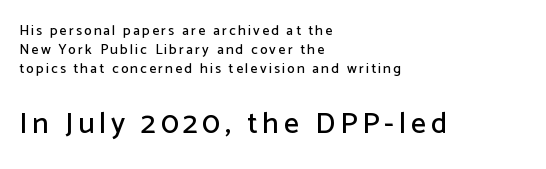
Q: Is the text italic (slanted)? A: No, it is upright.
Q: Is the typeface a serif or a sans-serif typeface? A: Sans-serif.
Q: Is the text underlined? A: No.
Q: How is the paragraph aligned? A: Left-aligned.
Q: Is the spacing between lines tight, normal or loose? A: Normal.
Q: Which block of text is set in a larger size, the first (top) or the second (bottom)? A: The second (bottom) one.
Q: Width (condensed, normal, or wide)? A: Normal.
Q: Stroke contrast? A: Low.
Q: x-height? A: Medium.
Q: Monospaced? A: No.
